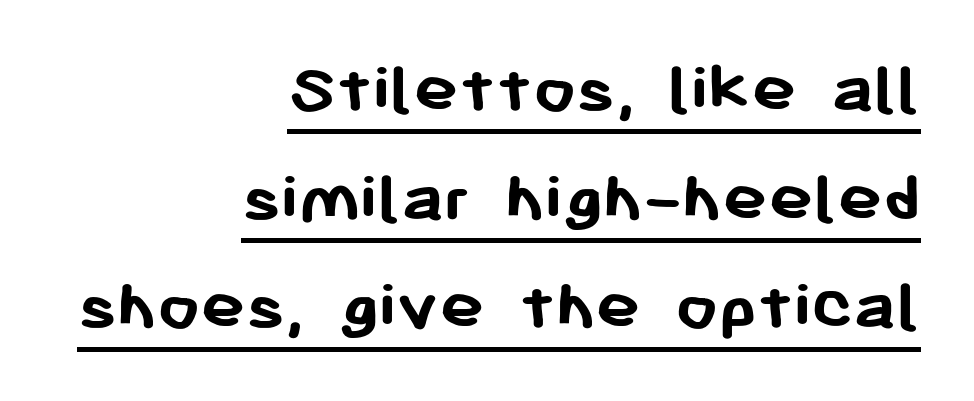
The image shows 75 px semibold sans-serif type, upright; set right-aligned, normal line spacing (1.45x), normal letter spacing, underlined; low stroke contrast and a medium x-height.
